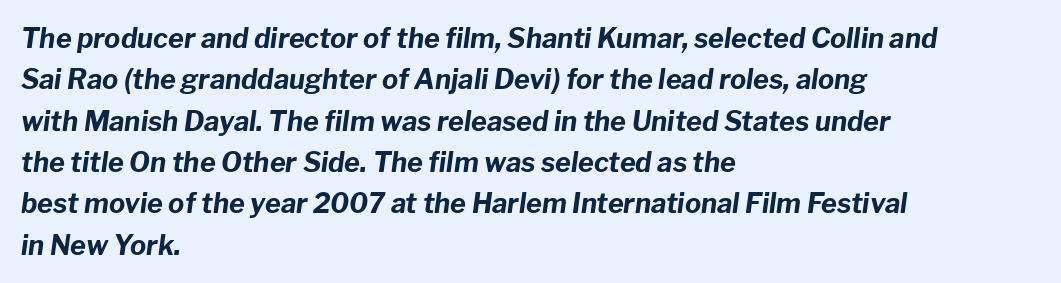
The image shows 27 px bold type, italic (leaning right); set left-aligned, normal line spacing (1.53x), normal letter spacing, not underlined.
